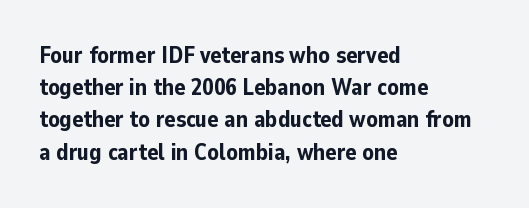
Teacher's note: observe the even left margin — that is flush-left alignment. Tracking here is standard; glyphs follow each other at the usual distance. Horizontal bands of white between lines are of average thickness. Is the type bold? Yes — the strokes are clearly thick and heavy. This is the regular roman posture of the typeface.
